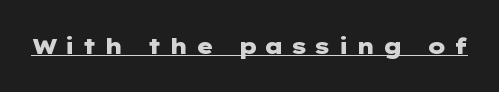
How are the letters spaced? Widely, with obvious added tracking. When letters stand straight like this, we call the style roman or upright. As a designer I'd log this as weight 700, bold. Looks like someone drew a line under every word here.
